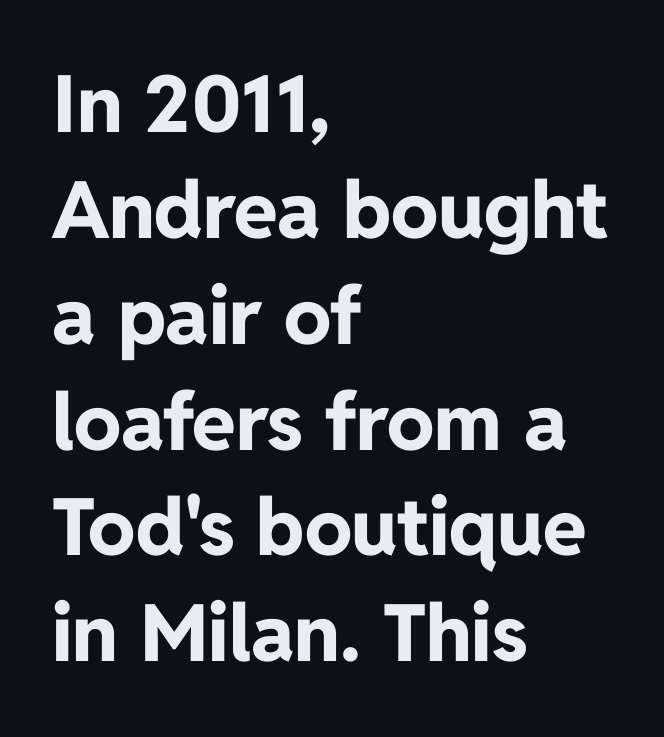
This sample uses a sans-serif face. The sample has been set heavy, in full bold. Upright lettering throughout. Reading down the block, your eye returns to a fixed left position each line. Compared with typical paragraphs, the rows here are spaced about the same. The face used here is proportionally spaced, like ordinary book or web type.
